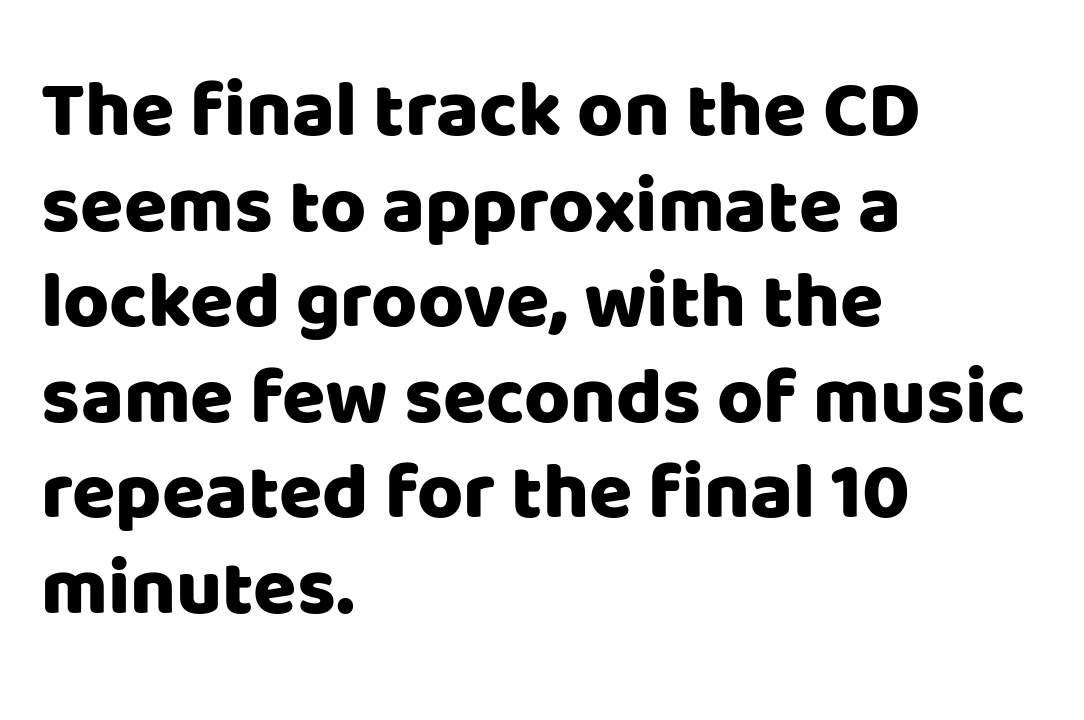
Q: Is the text italic (slanted)? A: No, it is upright.
Q: Is the typeface a serif or a sans-serif typeface? A: Sans-serif.
Q: Is the text underlined? A: No.
Q: How is the paragraph aligned? A: Left-aligned.
Q: Is the spacing between letters normal or unusually wide? A: Normal.
Q: Width (condensed, normal, or wide)? A: Normal.
Q: Stroke contrast? A: Low.
Q: x-height? A: Large.
Q: Monospaced? A: No.
